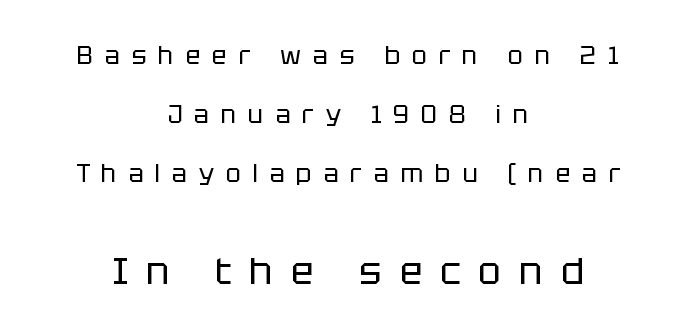
{"serif": "no", "italic": "no", "bold": "no", "weight": "regular", "width": "normal", "stroke_contrast": "low", "x_height": "large", "monospaced": "no", "underline": "no", "align": "center", "line_spacing": "loose", "line_spacing_ratio": 2.36, "letter_spacing": "wide", "letter_spacing_em": 0.47, "larger_block": "second", "size_ratio": 1.52, "glyph_px": 38}
